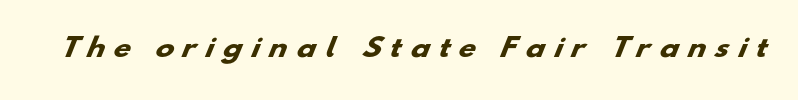
The image shows 25 px bold type; set unusually wide letter spacing (+0.38 em), not underlined.
